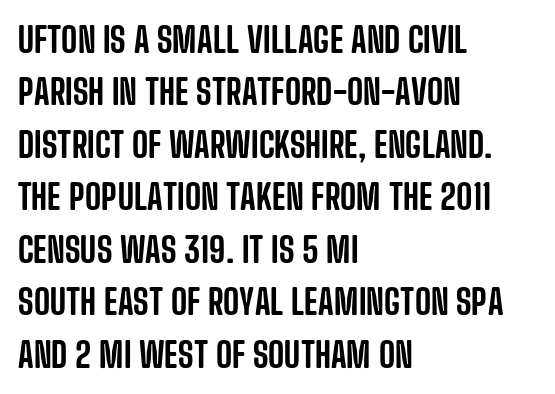
The image shows 35 px condensed sans-serif type, upright; set left-aligned, normal line spacing (1.5x), normal letter spacing, not underlined; low stroke contrast and a large x-height.
